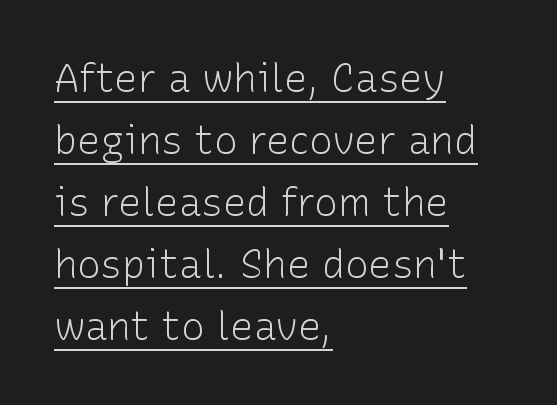
{"serif": "no", "italic": "no", "bold": "no", "weight": "light", "width": "normal", "stroke_contrast": "low", "x_height": "medium", "monospaced": "no", "underline": "yes", "align": "left", "line_spacing": "normal", "line_spacing_ratio": 1.59, "letter_spacing": "normal", "letter_spacing_em": 0.0, "glyph_px": 39}
